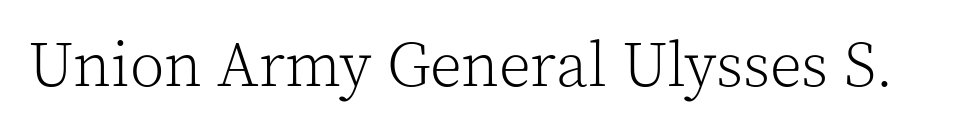
Nobody drew a line under any word here. It's the straight-up-and-down kind of type. Serif or sans? Serif — the stroke terminals have little feet. The tracking reads as untouched default to a designer's eye. Ink coverage per letter is moderate at most.
